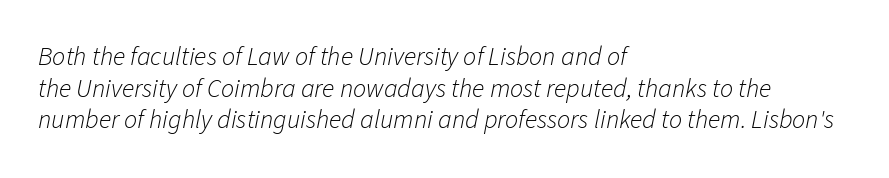
Is the letter spacing exaggerated? No — it looks like the ordinary default. This rendering uses left alignment, leaving the right contour irregular. Stems here are at most as thick as an everyday book face. Bare-footed words on every line.
